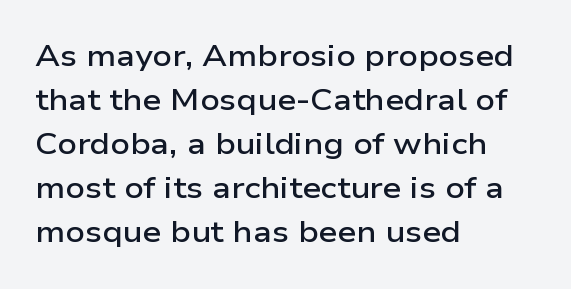
The image shows 30 px semibold, wide sans-serif type, upright; set left-aligned, normal line spacing (1.47x), normal letter spacing, not underlined; low stroke contrast and a medium x-height.
